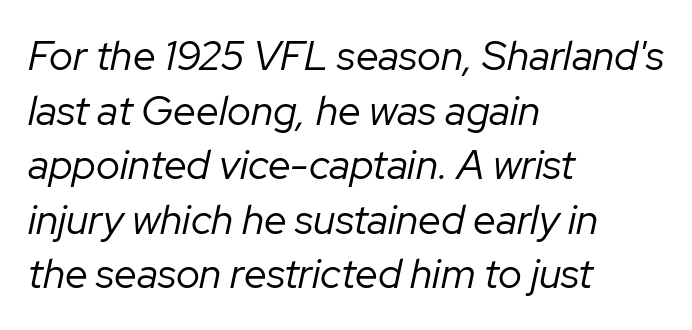
Q: Is the text bold? A: No.
Q: Is the text italic (slanted)? A: Yes, it leans right by about 12 degrees.
Q: Is the text underlined? A: No.
Q: How is the paragraph aligned? A: Left-aligned.
Q: Is the spacing between letters normal or unusually wide? A: Normal.
Q: Is the spacing between lines tight, normal or loose? A: Normal.
Q: Width (condensed, normal, or wide)? A: Normal.
Q: Stroke contrast? A: Low.
Q: x-height? A: Medium.
Q: Monospaced? A: No.
